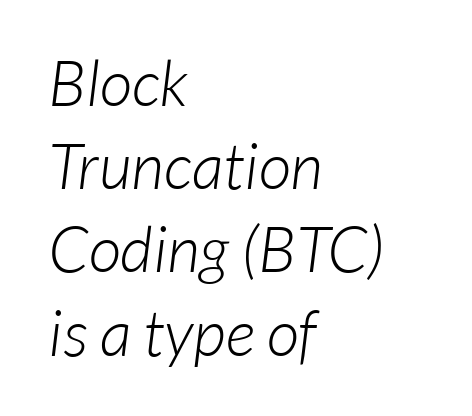
Q: Is the text bold? A: No.
Q: Is the typeface a serif or a sans-serif typeface? A: Sans-serif.
Q: Is the text underlined? A: No.
Q: How is the paragraph aligned? A: Left-aligned.
Q: Is the spacing between letters normal or unusually wide? A: Normal.
Q: Is the spacing between lines tight, normal or loose? A: Normal.
Q: Width (condensed, normal, or wide)? A: Normal.
Q: Stroke contrast? A: Low.
Q: x-height? A: Medium.
Q: Monospaced? A: No.
